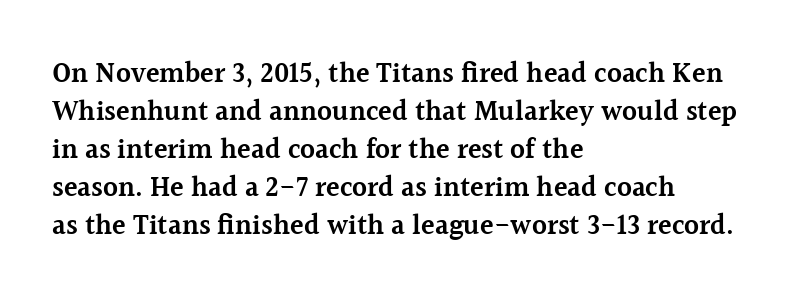
Q: Is the text bold? A: Semi-bold.
Q: Is the text italic (slanted)? A: No, it is upright.
Q: Is the typeface a serif or a sans-serif typeface? A: Serif.
Q: Is the text underlined? A: No.
Q: How is the paragraph aligned? A: Left-aligned.
Q: Is the spacing between letters normal or unusually wide? A: Normal.
Q: Is the spacing between lines tight, normal or loose? A: Normal.
Q: Width (condensed, normal, or wide)? A: Normal.
Q: x-height? A: Medium.
Q: Monospaced? A: No.
